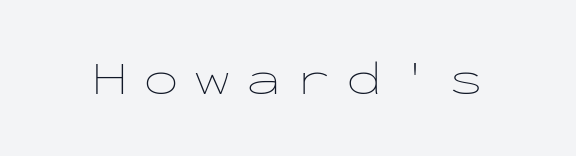
The image shows 48 px thin, wide type, upright, monospaced; set unusually wide letter spacing (+0.31 em), not underlined; low stroke contrast and a medium x-height.
